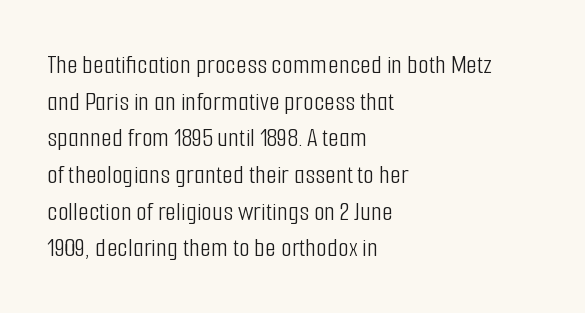
{"serif": "no", "italic": "no", "bold": "no", "weight": "light", "width": "condensed", "stroke_contrast": "low", "x_height": "medium", "monospaced": "no", "underline": "no", "align": "left", "line_spacing": "normal", "line_spacing_ratio": 1.31, "letter_spacing": "normal", "letter_spacing_em": 0.0, "glyph_px": 28}
